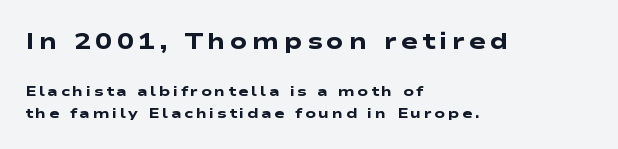
One-word summary of the alignment: left. Letters rest on an invisible, unmarked baseline. The designer left line spacing at the default. A student would notice the top passage is typeset larger than what follows. How heavy is the stroke? Heavy — this is a bold.
